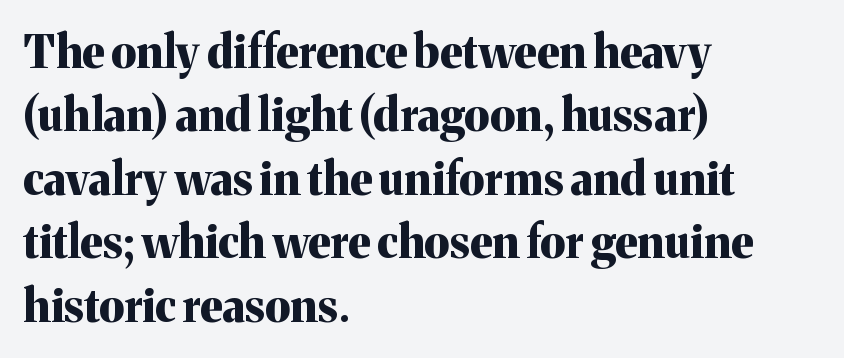
The image shows 45 px bold serif type, upright; set left-aligned, normal line spacing (1.41x), normal letter spacing, not underlined; medium stroke contrast and a medium x-height.
